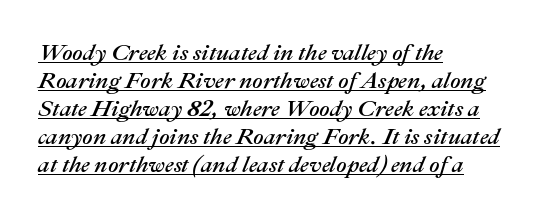
The image shows 23 px text type, italic (leaning right); set left-aligned, line spacing 1.22x, normal letter spacing, underlined.
